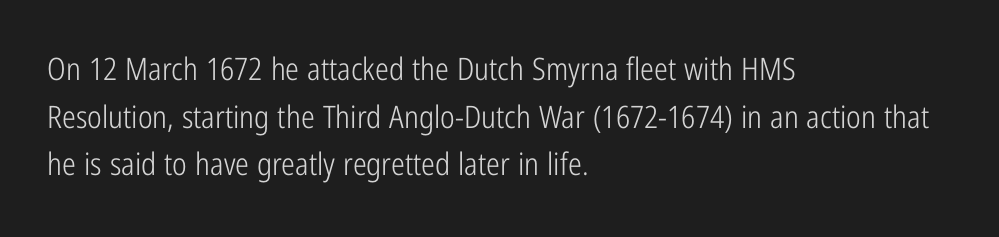
Heaviness? Minimal to ordinary, like unemphasized prose. Is there any slant? The stems are plumb. The characters display no serif detailing; their extremities are plain. In CSS terms this would be text-align: left. Successive baselines arrive at the customary interval.
